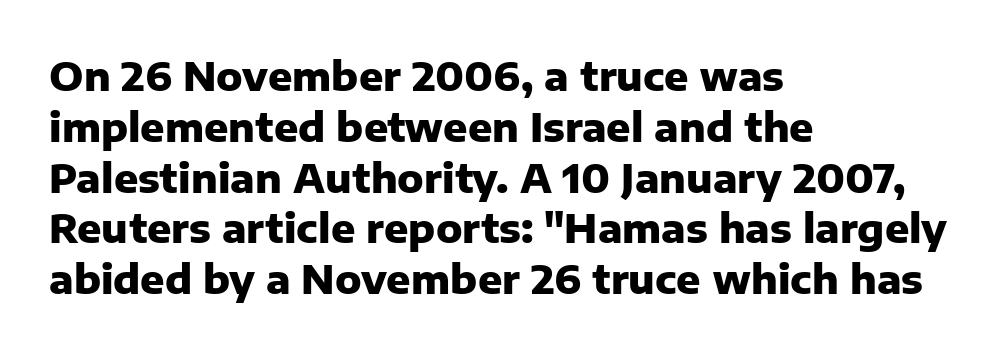
The image shows 40 px heavy sans-serif type, upright; set left-aligned, normal line spacing (1.27x), normal letter spacing, not underlined; low stroke contrast and a medium x-height.
